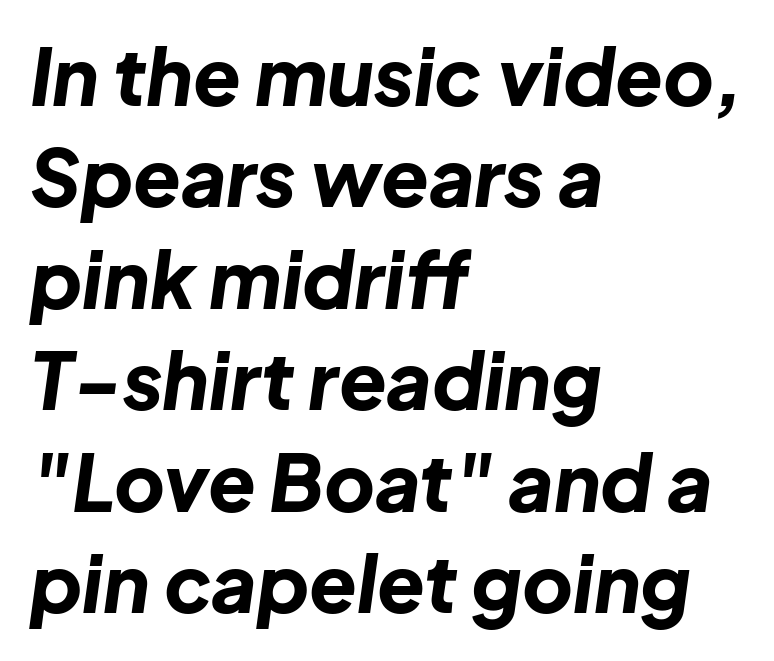
The image shows 78 px bold type, italic (leaning right); set left-aligned, normal line spacing (1.3x), normal letter spacing, not underlined; low stroke contrast and a medium x-height.
